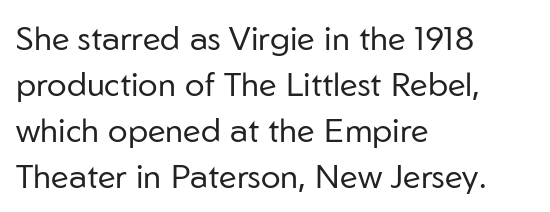
Q: Is the text bold? A: No.
Q: Is the text italic (slanted)? A: No, it is upright.
Q: Is the typeface a serif or a sans-serif typeface? A: Sans-serif.
Q: Is the text underlined? A: No.
Q: How is the paragraph aligned? A: Left-aligned.
Q: Is the spacing between letters normal or unusually wide? A: Normal.
Q: Is the spacing between lines tight, normal or loose? A: Normal.
Q: Width (condensed, normal, or wide)? A: Normal.
Q: Stroke contrast? A: Low.
Q: x-height? A: Medium.
Q: Monospaced? A: No.
